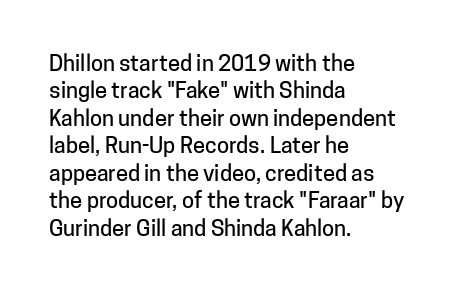
Letter spacing: default. Words float on clear page, feet unadorned. Every stem runs plumb, perpendicular to the baseline. Is there much room between lines? A standard amount, neither cramped nor airy. Reading down the block, your eye returns to a fixed left position each line.
